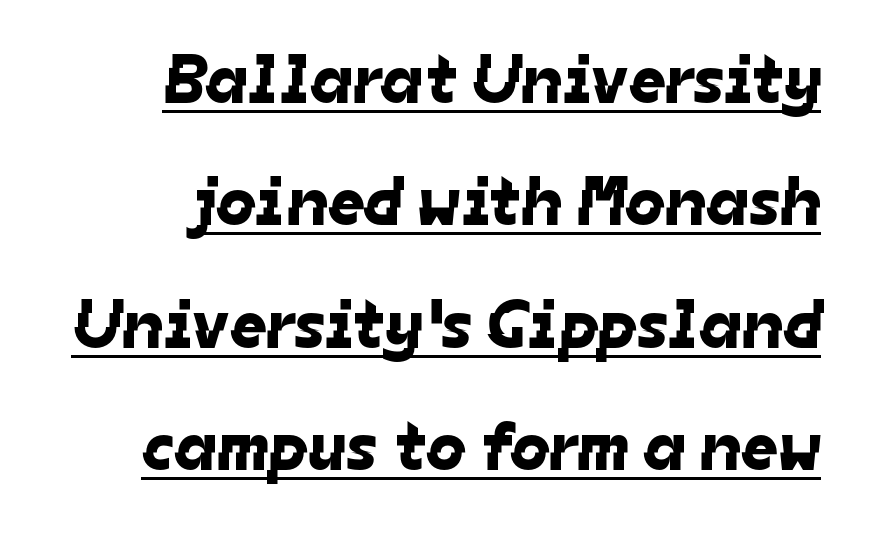
{"serif": "no", "width": "normal", "stroke_contrast": "low", "x_height": "medium", "monospaced": "no", "underline": "yes", "line_spacing_ratio": 1.75, "letter_spacing": "normal", "letter_spacing_em": 0.0, "glyph_px": 70}
